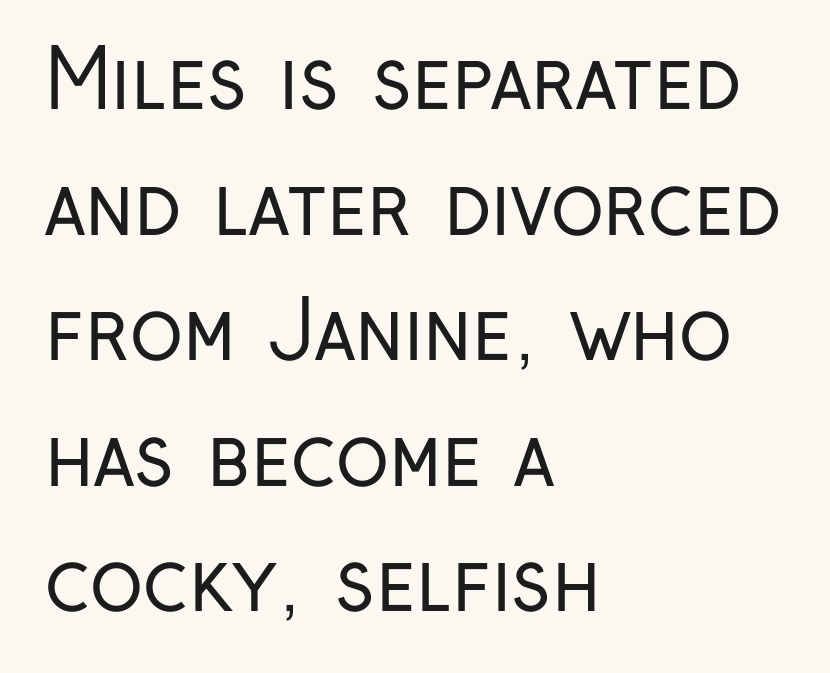
The image shows 80 px regular-weight, condensed sans-serif type, upright; set left-aligned, normal line spacing (1.57x), normal letter spacing, not underlined; low stroke contrast and a medium x-height.
